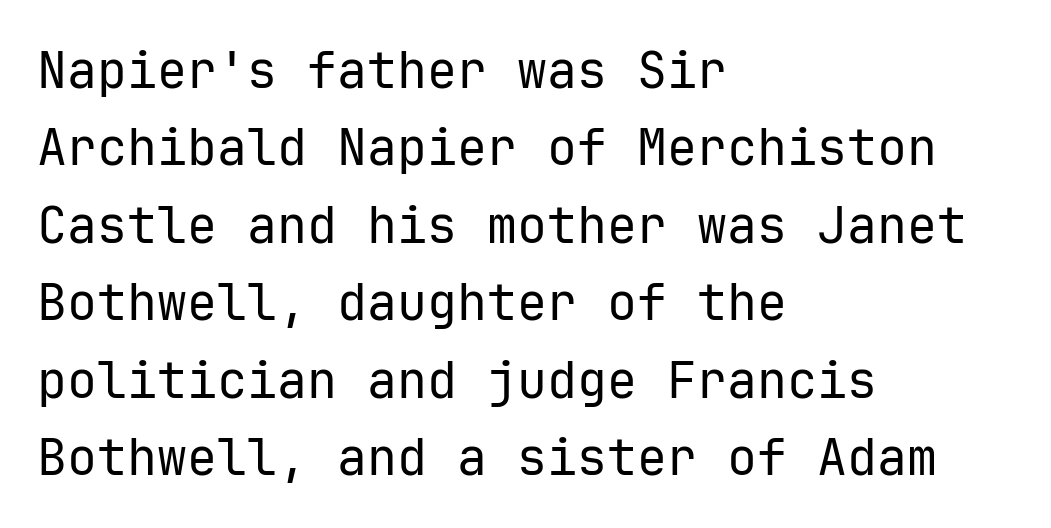
The type family on display is of the sans-serif kind. These lines keep a tight, regular rhythm from letter to letter. Lines of text with bare space underneath. The font sits on the lighter half of the weight spectrum, regular included. The ragged edge is on the right, which tells us the setting is flush left. Quick note: not italic, upright.
